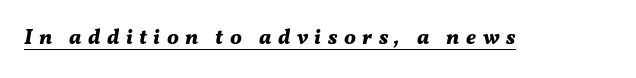
Q: Is the text bold? A: Yes.
Q: Is the text italic (slanted)? A: Yes, it leans right by about 11 degrees.
Q: Is the text underlined? A: Yes.
Q: Is the spacing between letters normal or unusually wide? A: Unusually wide.
